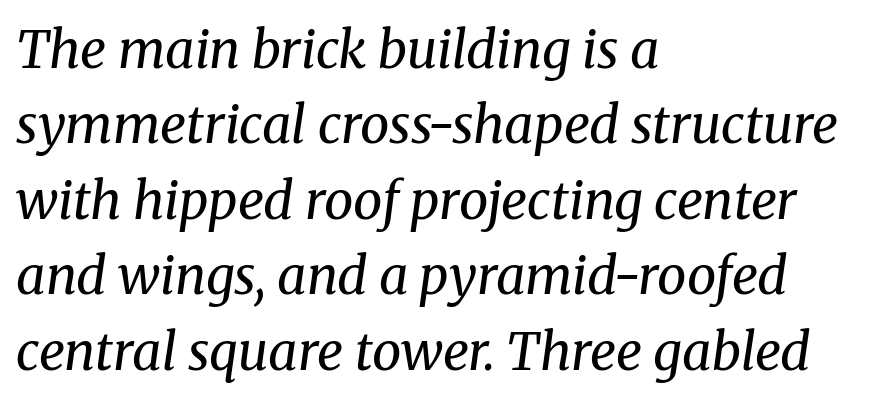
This sample uses an oblique cut, with every glyph tilted off the vertical. The cut favours lightness, reaching ordinary text weight at its darkest. This sample has the flowing, uneven cadence of proportional lettering. Each row of text sits above clean, open space.
